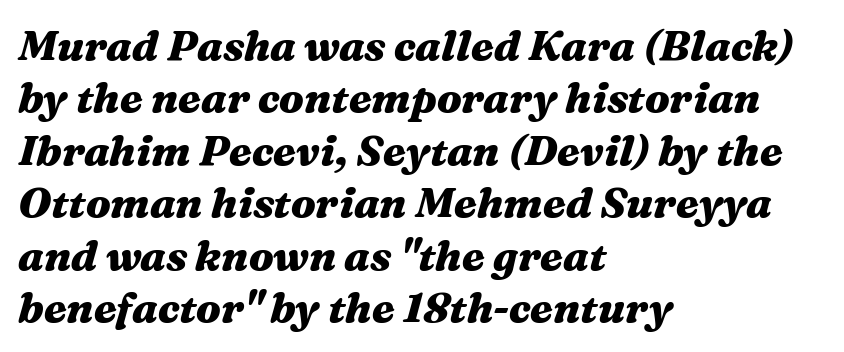
{"italic": "yes", "lean": "right", "slant_degrees": 16, "bold": "yes", "weight": "heavy", "width": "wide", "stroke_contrast": "medium", "x_height": "medium", "monospaced": "no", "underline": "no", "align": "left", "line_spacing": "normal", "line_spacing_ratio": 1.25, "letter_spacing": "normal", "letter_spacing_em": 0.0, "glyph_px": 42}
